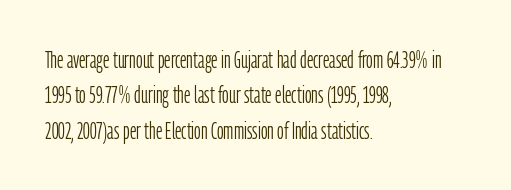
The face looks like a standard text weight, possibly lighter. Vertical strokes here are truly vertical. These lines keep a tight, regular rhythm from letter to letter. Leading matches the norm, producing a regular column. Left-aligned paragraph, ragged on the right. The space directly below the letters is spotless.
